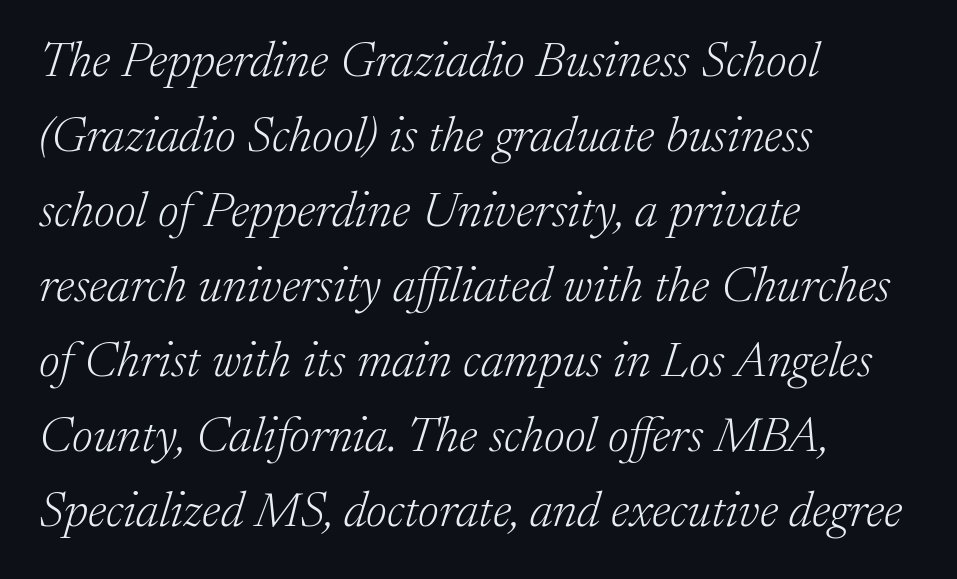
The image shows 50 px light serif type, italic (leaning right); set left-aligned, normal line spacing (1.5x), normal letter spacing, not underlined; low stroke contrast and a medium x-height.
